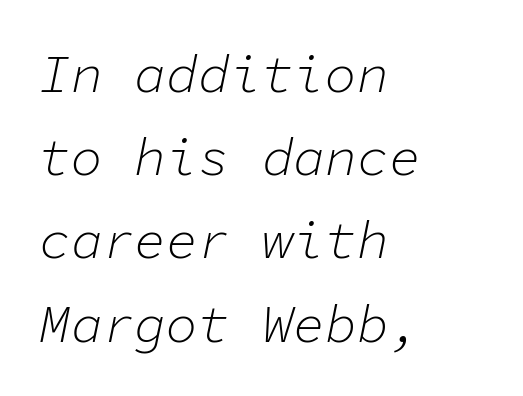
{"italic": "yes", "lean": "right", "slant_degrees": 11, "bold": "no", "weight": "light", "width": "normal", "stroke_contrast": "low", "x_height": "medium", "monospaced": "yes", "underline": "no", "align": "left", "line_spacing": "normal", "line_spacing_ratio": 1.57, "letter_spacing": "normal", "letter_spacing_em": 0.0, "glyph_px": 53}
